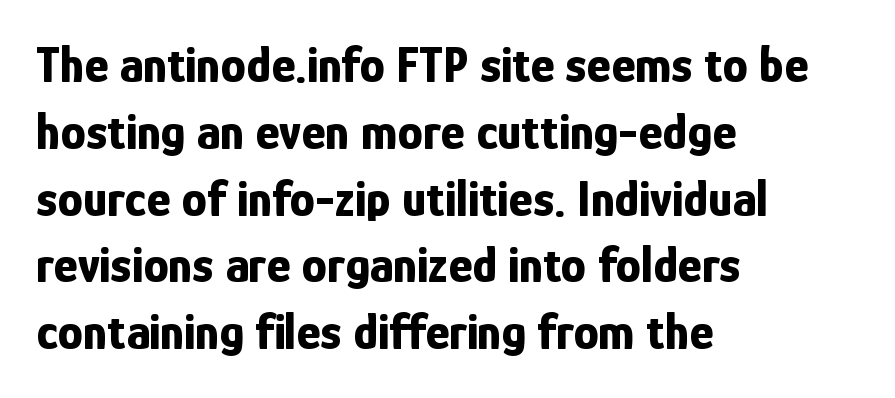
Q: Is the text bold? A: Yes.
Q: Is the text italic (slanted)? A: No, it is upright.
Q: Is the typeface a serif or a sans-serif typeface? A: Sans-serif.
Q: Is the text underlined? A: No.
Q: How is the paragraph aligned? A: Left-aligned.
Q: Is the spacing between letters normal or unusually wide? A: Normal.
Q: Is the spacing between lines tight, normal or loose? A: Normal.
Q: Width (condensed, normal, or wide)? A: Condensed.
Q: Stroke contrast? A: Low.
Q: x-height? A: Medium.
Q: Monospaced? A: No.
